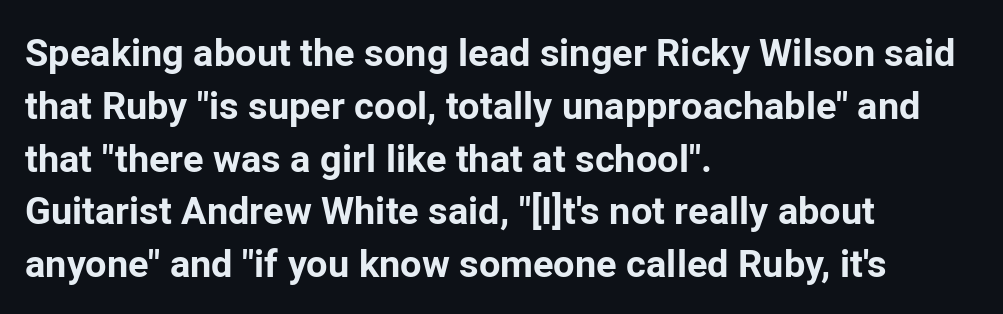
Q: Is the text bold? A: Yes.
Q: Is the text italic (slanted)? A: No, it is upright.
Q: Is the typeface a serif or a sans-serif typeface? A: Sans-serif.
Q: Is the text underlined? A: No.
Q: How is the paragraph aligned? A: Left-aligned.
Q: Is the spacing between letters normal or unusually wide? A: Normal.
Q: Is the spacing between lines tight, normal or loose? A: Normal.
Q: Width (condensed, normal, or wide)? A: Normal.
Q: Stroke contrast? A: Low.
Q: x-height? A: Medium.
Q: Monospaced? A: No.
